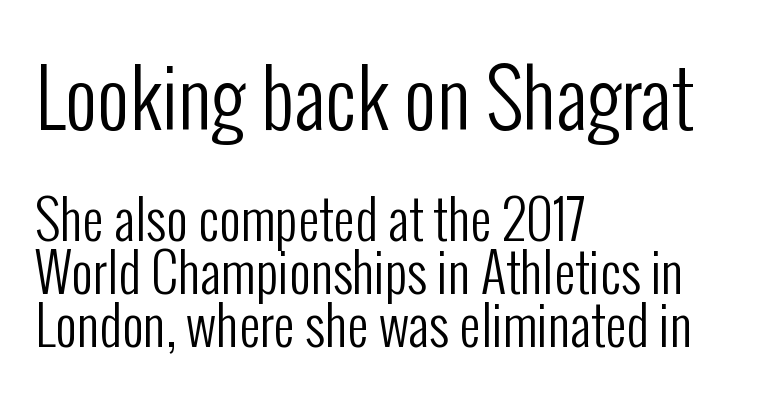
The image shows 79 px regular-weight, condensed sans-serif type, upright; set left-aligned, tight line spacing (1.0x), normal letter spacing, not underlined; the first (top) block is 1.49x larger; low stroke contrast and a medium x-height.
